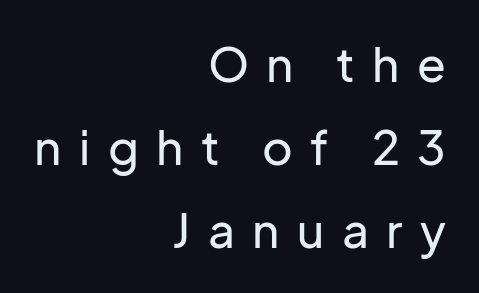
Q: Is the text italic (slanted)? A: No, it is upright.
Q: Is the typeface a serif or a sans-serif typeface? A: Sans-serif.
Q: Is the text underlined? A: No.
Q: How is the paragraph aligned? A: Right-aligned.
Q: Is the spacing between letters normal or unusually wide? A: Unusually wide.
Q: Width (condensed, normal, or wide)? A: Normal.
Q: Stroke contrast? A: Low.
Q: x-height? A: Medium.
Q: Monospaced? A: No.
